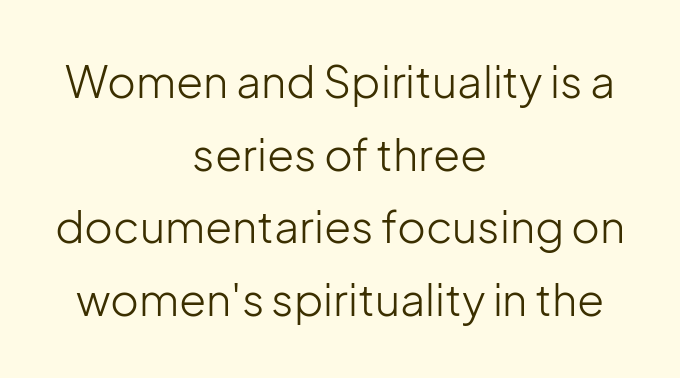
{"serif": "no", "italic": "no", "bold": "no", "weight": "light", "width": "normal", "stroke_contrast": "low", "x_height": "medium", "monospaced": "no", "underline": "no", "align": "center", "line_spacing": "normal", "line_spacing_ratio": 1.65, "letter_spacing": "normal", "letter_spacing_em": 0.0, "glyph_px": 44}
